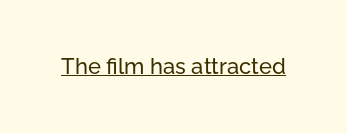
The image shows 22 px text type, upright; set normal letter spacing, underlined.
